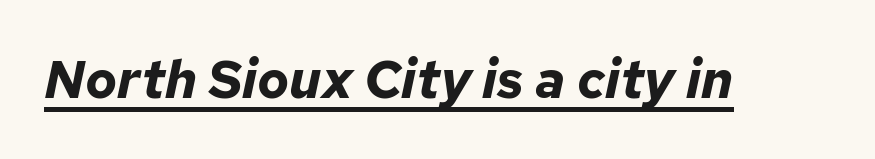
{"italic": "yes", "lean": "right", "slant_degrees": 12, "bold": "yes", "weight": "bold", "width": "normal", "stroke_contrast": "low", "x_height": "medium", "monospaced": "no", "underline": "yes", "letter_spacing": "normal", "letter_spacing_em": 0.0, "glyph_px": 53}
